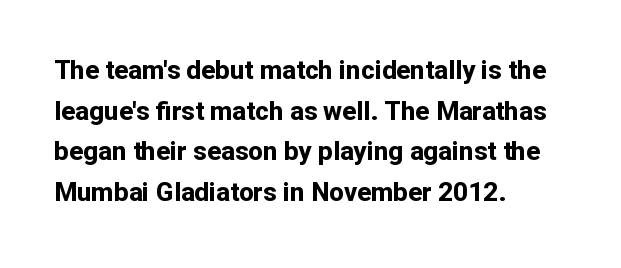
The image shows 26 px bold type, upright; set left-aligned, normal line spacing (1.56x), normal letter spacing, not underlined.
